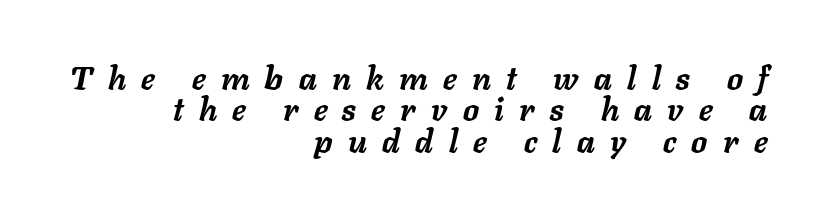
Q: Is the text bold? A: Yes.
Q: Is the text italic (slanted)? A: Yes, it leans right by about 11 degrees.
Q: Is the text underlined? A: No.
Q: How is the paragraph aligned? A: Right-aligned.
Q: Is the spacing between letters normal or unusually wide? A: Unusually wide.
Q: Is the spacing between lines tight, normal or loose? A: Tight.
Q: Width (condensed, normal, or wide)? A: Normal.
Q: Stroke contrast? A: Low.
Q: x-height? A: Medium.
Q: Monospaced? A: No.
